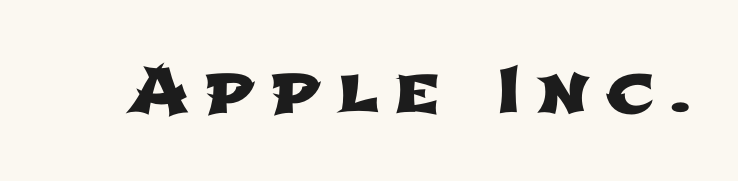
{"serif": "no", "width": "wide", "stroke_contrast": "low", "x_height": "medium", "monospaced": "no", "underline": "no", "letter_spacing": "wide", "letter_spacing_em": 0.24, "glyph_px": 65}
